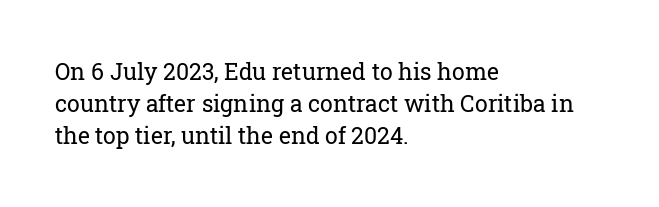
Regarding leading, the lines here are spaced in the standard way. The setting favours the left margin, as ordinary paragraphs usually do. The typeface has the unassuming heft of standard copy or less. The tracking reads as untouched default to a designer's eye. Type without underlining. Vertical strokes here are truly vertical.
